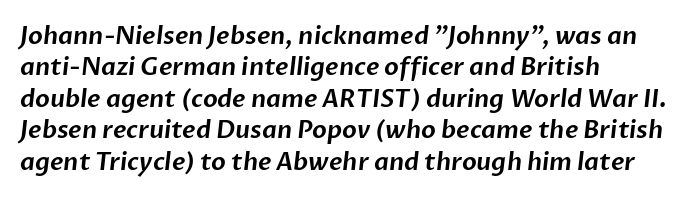
{"underline": "no", "align": "left", "line_spacing": "normal", "line_spacing_ratio": 1.31, "letter_spacing": "normal", "letter_spacing_em": 0.0, "glyph_px": 24}
